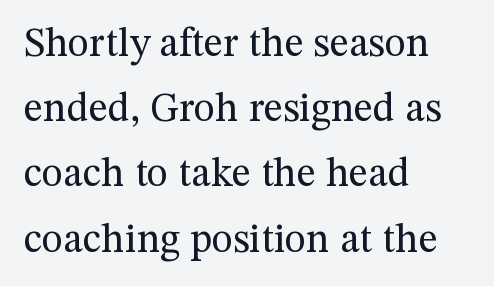
{"serif": "yes", "italic": "no", "bold": "no", "weight": "regular", "width": "normal", "stroke_contrast": "medium", "x_height": "medium", "monospaced": "no", "underline": "no", "align": "left", "line_spacing": "normal", "line_spacing_ratio": 1.59, "letter_spacing": "normal", "letter_spacing_em": 0.0, "glyph_px": 41}
